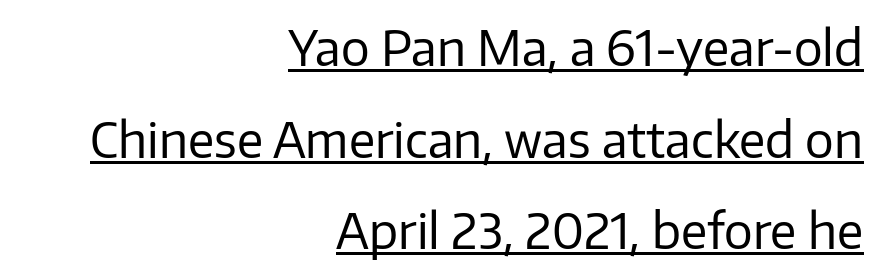
Q: Is the text bold? A: No.
Q: Is the text italic (slanted)? A: No, it is upright.
Q: Is the typeface a serif or a sans-serif typeface? A: Sans-serif.
Q: Is the text underlined? A: Yes.
Q: How is the paragraph aligned? A: Right-aligned.
Q: Is the spacing between letters normal or unusually wide? A: Normal.
Q: Is the spacing between lines tight, normal or loose? A: Loose.
Q: Width (condensed, normal, or wide)? A: Normal.
Q: Stroke contrast? A: Low.
Q: x-height? A: Medium.
Q: Monospaced? A: No.
